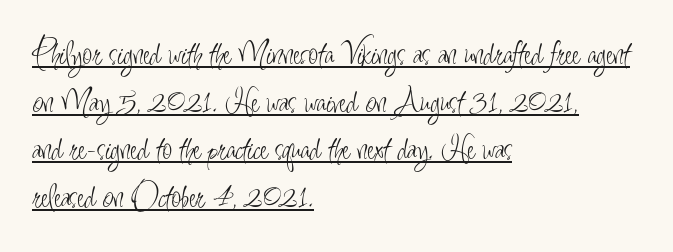
Q: Is the text bold? A: No.
Q: Is the typeface a serif or a sans-serif typeface? A: Sans-serif.
Q: Is the text underlined? A: Yes.
Q: How is the paragraph aligned? A: Left-aligned.
Q: Is the spacing between letters normal or unusually wide? A: Normal.
Q: Is the spacing between lines tight, normal or loose? A: Normal.
Q: Width (condensed, normal, or wide)? A: Condensed.
Q: Stroke contrast? A: Low.
Q: x-height? A: Small.
Q: Monospaced? A: No.
